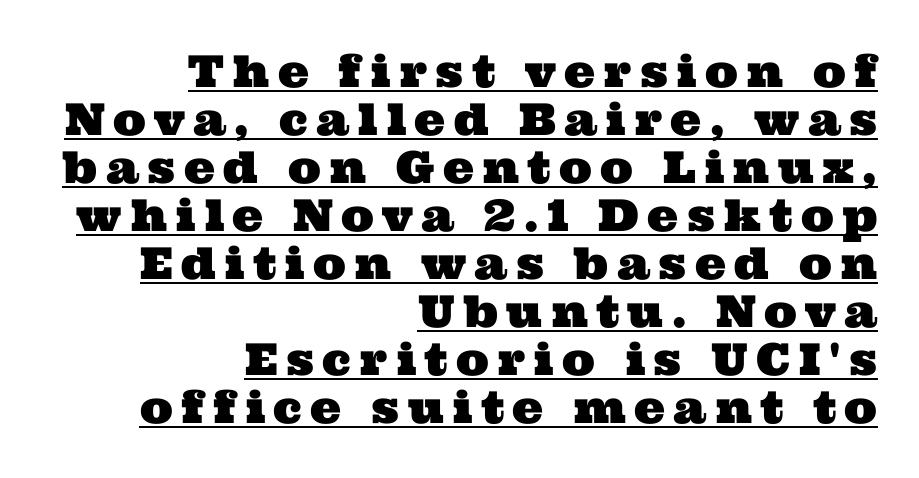
{"serif": "yes", "width": "wide", "stroke_contrast": "medium", "x_height": "medium", "monospaced": "no", "underline": "yes", "align": "right", "line_spacing": "tight", "line_spacing_ratio": 1.09, "glyph_px": 44}
